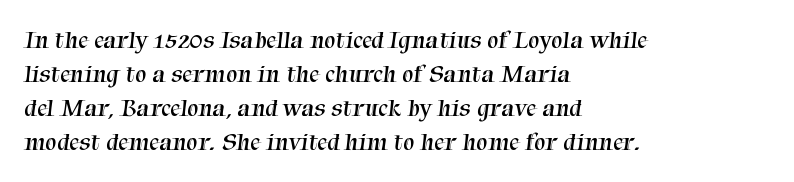
The image shows 25 px text type; set left-aligned, normal line spacing (1.36x), normal letter spacing, not underlined.
